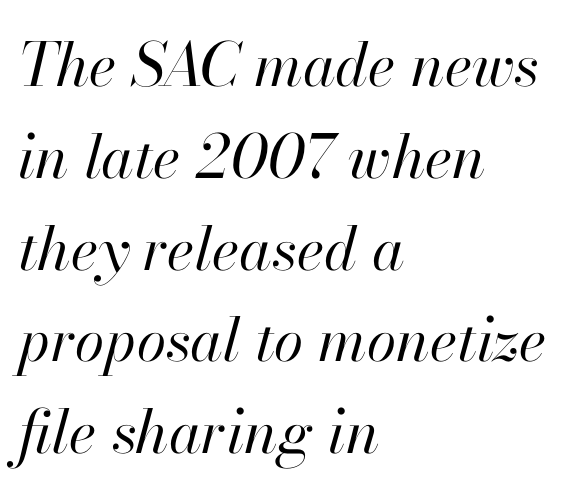
Q: Is the text bold? A: No.
Q: Is the text italic (slanted)? A: Yes, it leans right by about 13 degrees.
Q: Is the text underlined? A: No.
Q: How is the paragraph aligned? A: Left-aligned.
Q: Is the spacing between letters normal or unusually wide? A: Normal.
Q: Is the spacing between lines tight, normal or loose? A: Normal.
Q: Width (condensed, normal, or wide)? A: Normal.
Q: Stroke contrast? A: High.
Q: x-height? A: Small.
Q: Monospaced? A: No.
